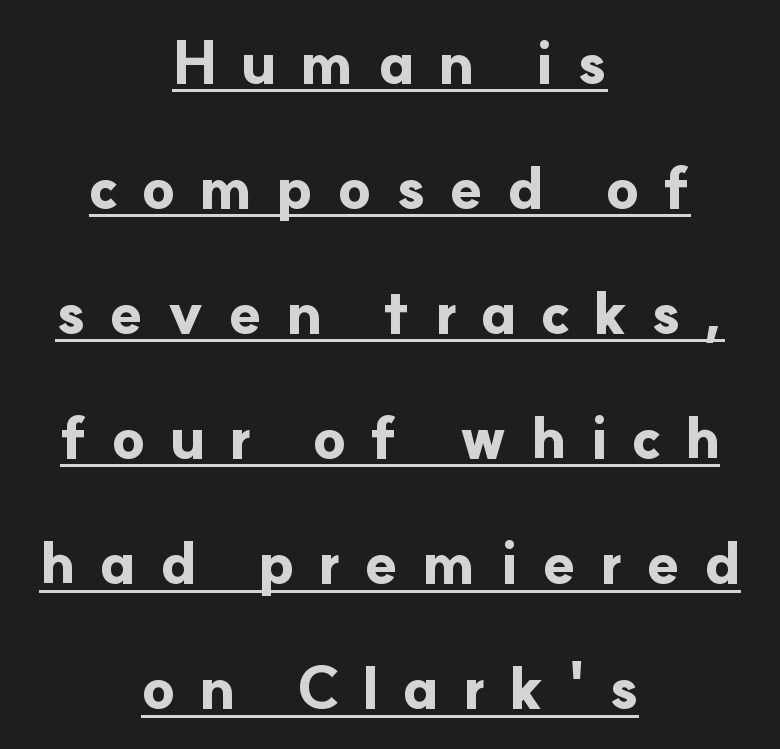
{"serif": "no", "italic": "no", "bold": "yes", "weight": "bold", "width": "normal", "stroke_contrast": "low", "x_height": "small", "monospaced": "no", "underline": "yes", "align": "center", "line_spacing": "loose", "line_spacing_ratio": 2.12, "letter_spacing": "wide", "letter_spacing_em": 0.4, "glyph_px": 59}
